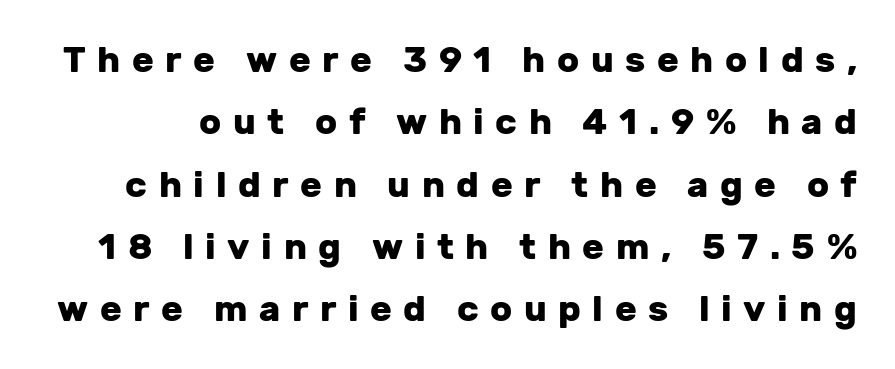
{"serif": "no", "italic": "no", "bold": "yes", "weight": "heavy", "width": "normal", "stroke_contrast": "low", "x_height": "medium", "monospaced": "no", "underline": "no", "line_spacing_ratio": 1.73, "letter_spacing": "wide", "letter_spacing_em": 0.32, "glyph_px": 36}
